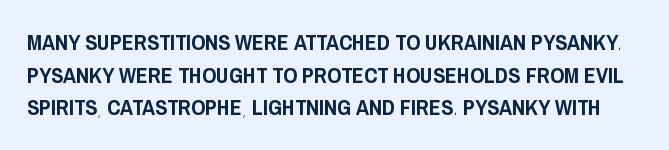
The image shows 22 px text type, upright; set normal line spacing (1.48x), normal letter spacing, not underlined.
